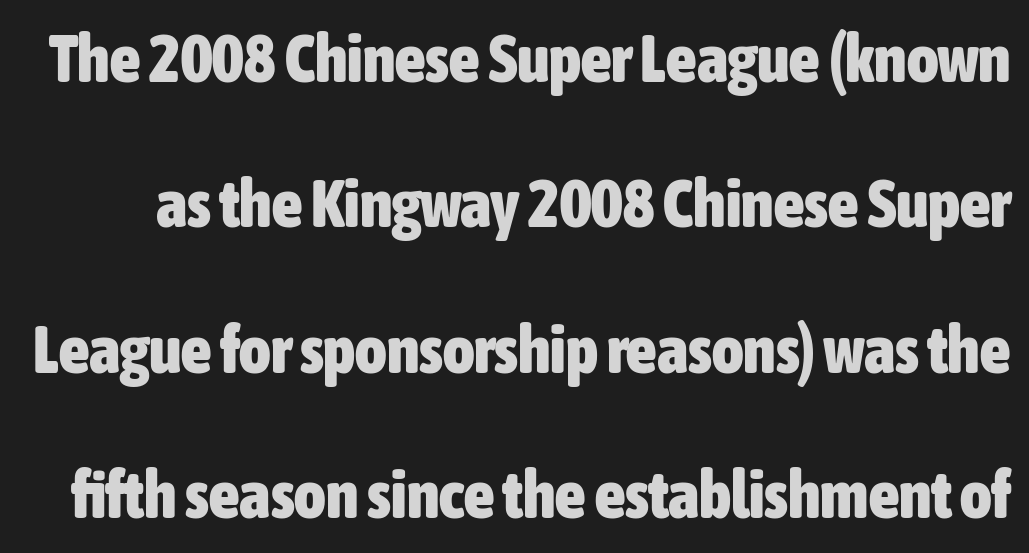
Looks like regular typesetting: each glyph gets only the width it needs. Lines of text with bare space underneath. The vertical gap from one line to the next is large. The type sits square on the baseline with zero lean.
